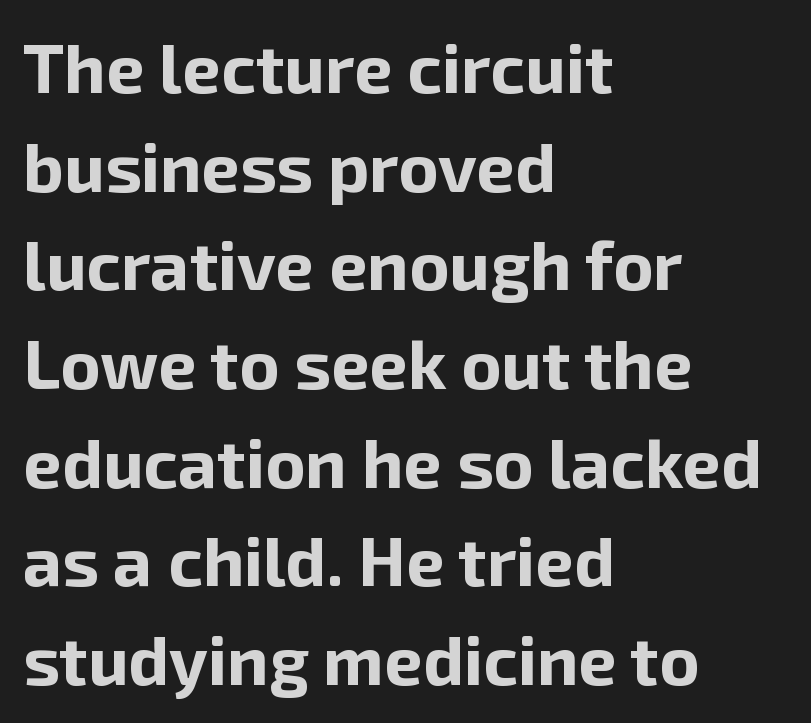
{"serif": "no", "italic": "no", "bold": "yes", "weight": "bold", "width": "normal", "stroke_contrast": "low", "x_height": "medium", "monospaced": "no", "underline": "no", "align": "left", "line_spacing": "normal", "line_spacing_ratio": 1.43, "letter_spacing": "normal", "letter_spacing_em": 0.0, "glyph_px": 69}
